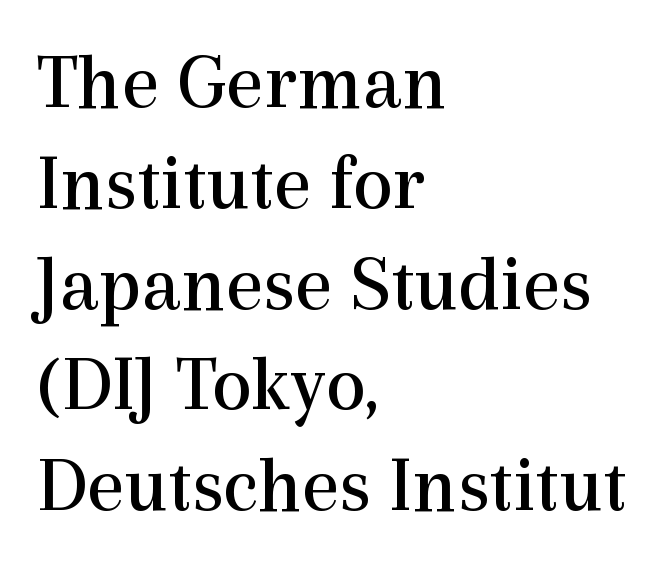
The image shows 80 px regular-weight serif type, upright; set left-aligned, normal line spacing (1.26x), normal letter spacing, not underlined; a medium x-height.
